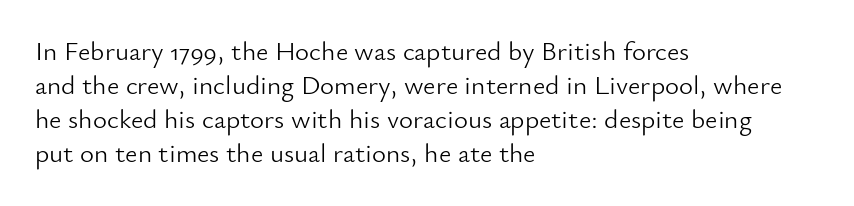
The image shows 27 px text type, upright; set left-aligned, normal line spacing (1.26x), normal letter spacing, not underlined.
